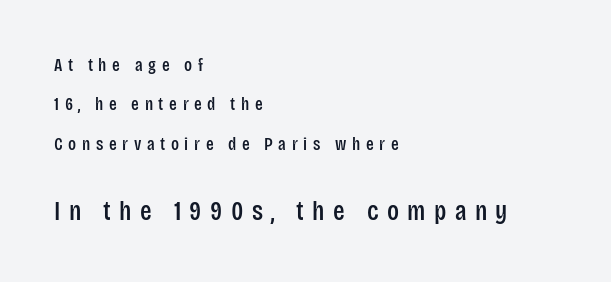
Q: Is the text italic (slanted)? A: No, it is upright.
Q: Is the text underlined? A: No.
Q: How is the paragraph aligned? A: Left-aligned.
Q: Is the spacing between letters normal or unusually wide? A: Unusually wide.
Q: Is the spacing between lines tight, normal or loose? A: Loose.
Q: Which block of text is set in a larger size, the first (top) or the second (bottom)? A: The second (bottom) one.
